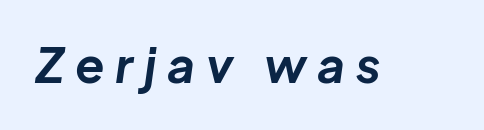
The image shows 48 px bold type, italic (leaning right); set unusually wide letter spacing (+0.23 em), not underlined; low stroke contrast and a medium x-height.
